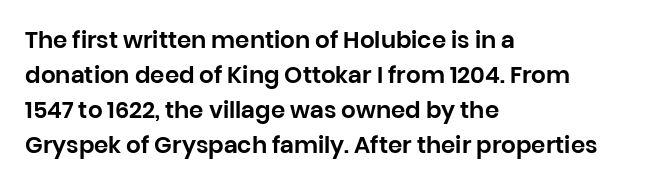
{"italic": "no", "underline": "no", "align": "left", "line_spacing": "normal", "line_spacing_ratio": 1.52, "letter_spacing": "normal", "letter_spacing_em": 0.0, "glyph_px": 23}
